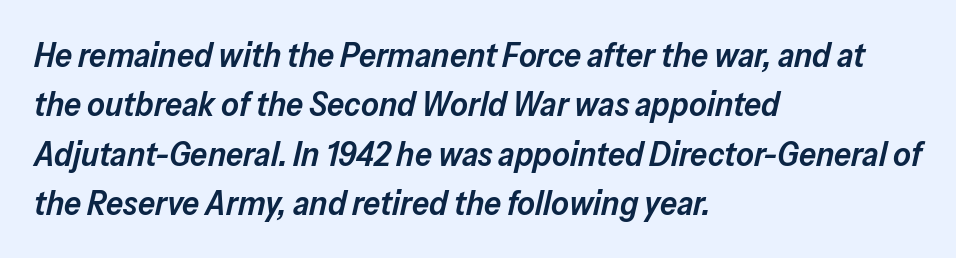
{"italic": "yes", "lean": "right", "slant_degrees": 13, "bold": "semi", "weight": "semibold", "width": "normal", "stroke_contrast": "low", "x_height": "medium", "monospaced": "no", "underline": "no", "align": "left", "line_spacing": "normal", "line_spacing_ratio": 1.45, "letter_spacing": "normal", "letter_spacing_em": 0.0, "glyph_px": 34}
